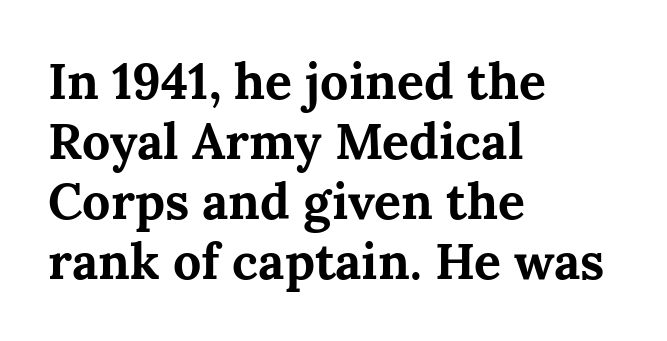
The image shows 50 px bold serif type, upright; set left-aligned, line spacing 1.2x, normal letter spacing, not underlined; medium stroke contrast and a medium x-height.
